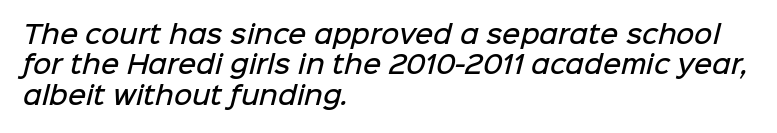
Beneath every word, the page is bare. The line texture is even and compact thanks to regular tracking. On the weight axis this lands at semibold, roughly 600. The setting favours the left margin, as ordinary paragraphs usually do.
